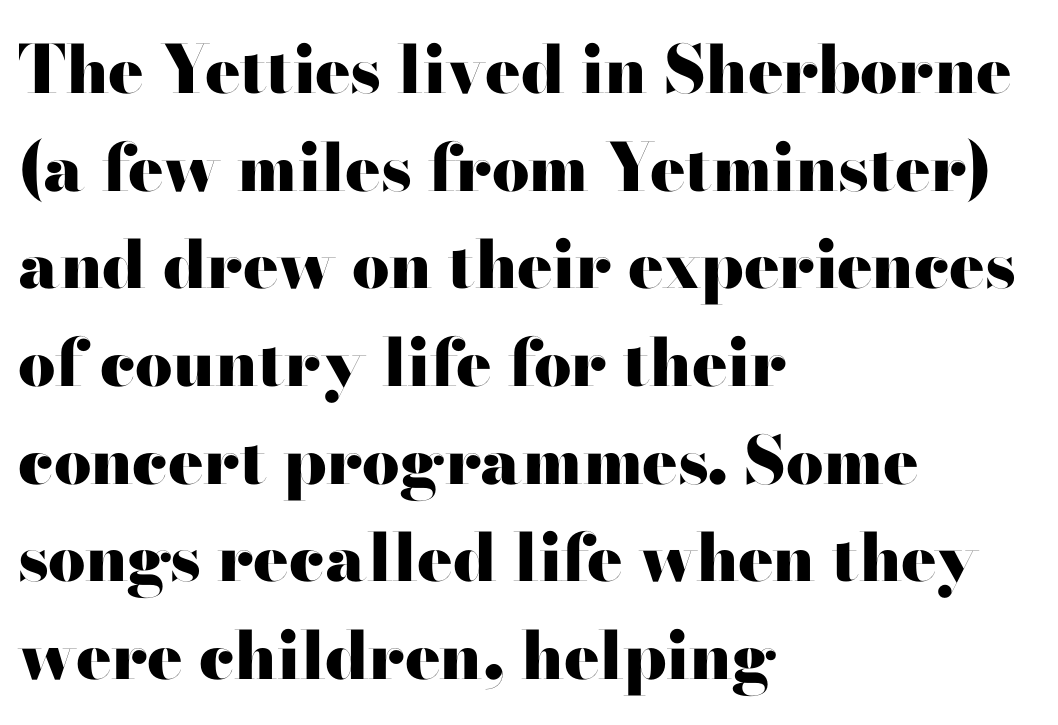
The image shows 66 px heavy, wide sans-serif type, upright; set left-aligned, normal line spacing (1.48x), normal letter spacing, not underlined; high stroke contrast and a small x-height.
